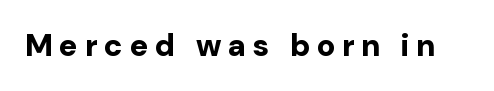
Q: Is the text bold? A: Yes.
Q: Is the text italic (slanted)? A: No, it is upright.
Q: Is the typeface a serif or a sans-serif typeface? A: Sans-serif.
Q: Is the text underlined? A: No.
Q: Is the spacing between letters normal or unusually wide? A: Unusually wide.
Q: Width (condensed, normal, or wide)? A: Normal.
Q: Stroke contrast? A: Low.
Q: x-height? A: Medium.
Q: Monospaced? A: No.
